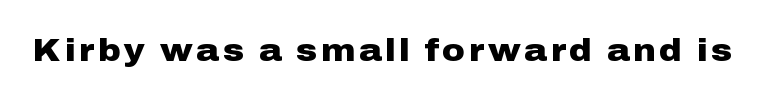
The image shows 31 px heavy, wide sans-serif type, upright; set not underlined; low stroke contrast and a medium x-height.
